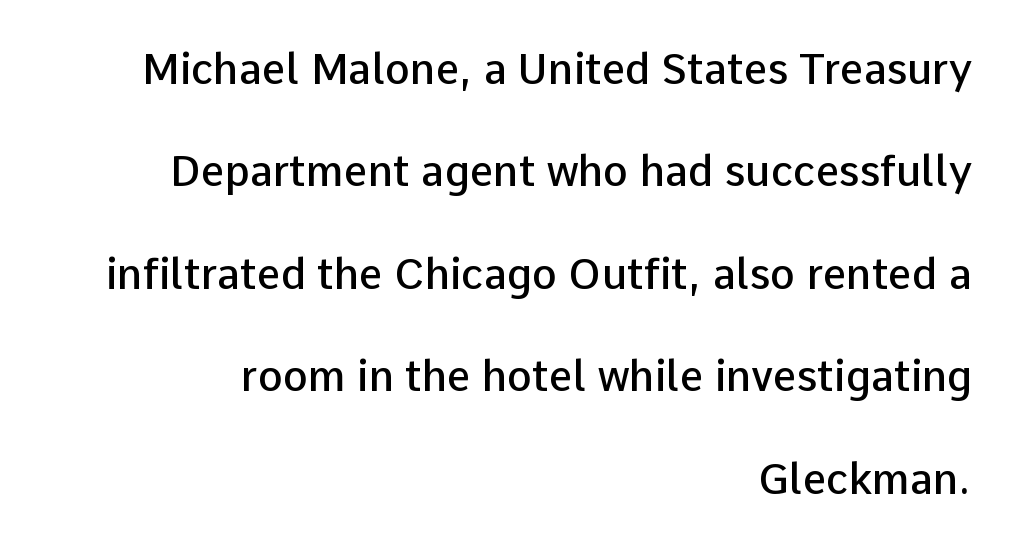
The image shows 42 px semibold sans-serif type, upright; set right-aligned, loose line spacing (2.44x), normal letter spacing, not underlined; low stroke contrast and a medium x-height.
